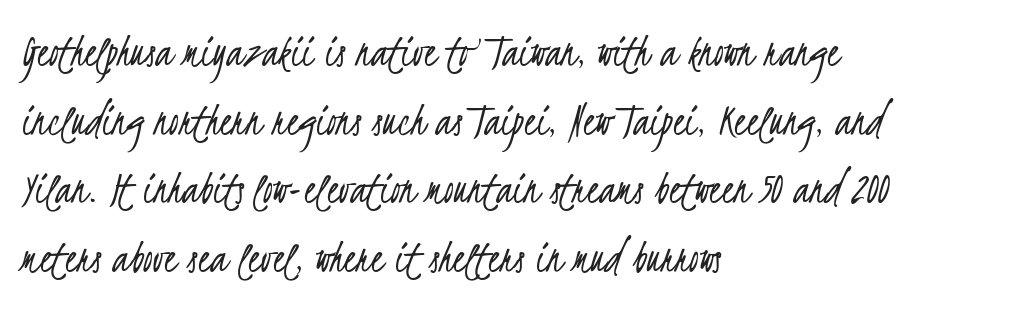
Q: Is the text bold? A: No.
Q: Is the typeface a serif or a sans-serif typeface? A: Sans-serif.
Q: Is the text underlined? A: No.
Q: How is the paragraph aligned? A: Left-aligned.
Q: Is the spacing between letters normal or unusually wide? A: Normal.
Q: Is the spacing between lines tight, normal or loose? A: Normal.
Q: Width (condensed, normal, or wide)? A: Condensed.
Q: Stroke contrast? A: Low.
Q: x-height? A: Small.
Q: Monospaced? A: No.
